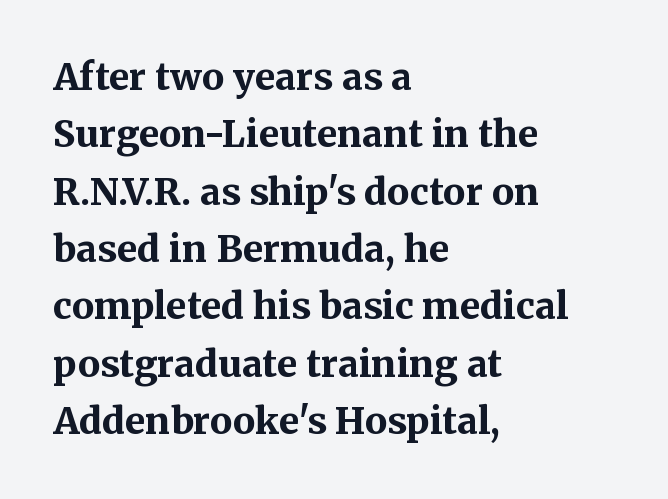
{"serif": "yes", "italic": "no", "bold": "yes", "weight": "bold", "width": "normal", "stroke_contrast": "medium", "x_height": "medium", "monospaced": "no", "underline": "no", "align": "left", "line_spacing": "normal", "line_spacing_ratio": 1.55, "letter_spacing": "normal", "letter_spacing_em": 0.0, "glyph_px": 37}
